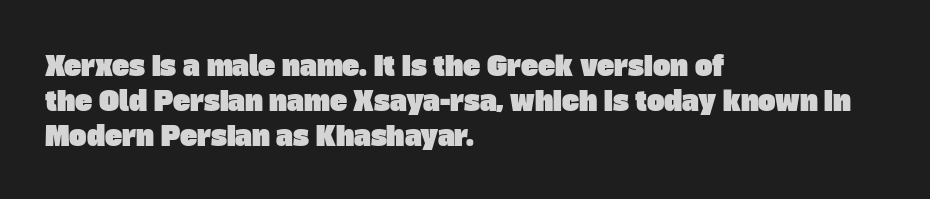
Q: Is the text underlined? A: No.
Q: How is the paragraph aligned? A: Left-aligned.
Q: Is the spacing between letters normal or unusually wide? A: Normal.
Q: Is the spacing between lines tight, normal or loose? A: Normal.
